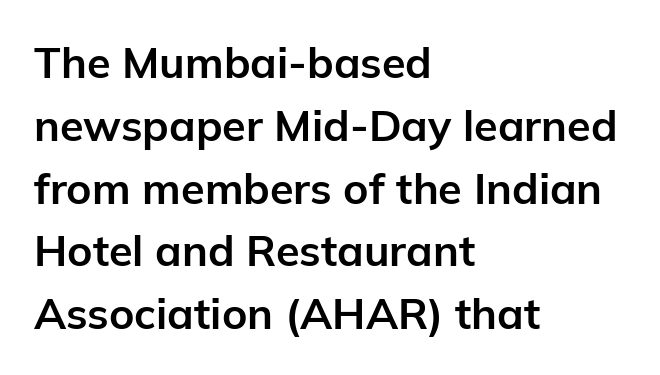
The text was rendered using a sans face with plain stroke endings. These lines were composed using upright roman letters. The designer left line spacing at the default. Look at the stroke-to-counter ratio: heavy, a bold. A classic flush-left, rag-right setting is used for this passage. Default kerning and tracking; the words read as compact shapes.
